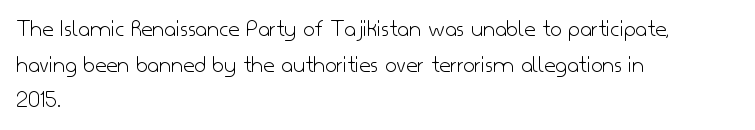
No word sits above an underline. These lines stack with their left ends in a neat column. The line-height multiplier appears to be the usual default. Ordinary non-slanted type is in use. Students, note that the glyphs here touch the page at normal intervals.
